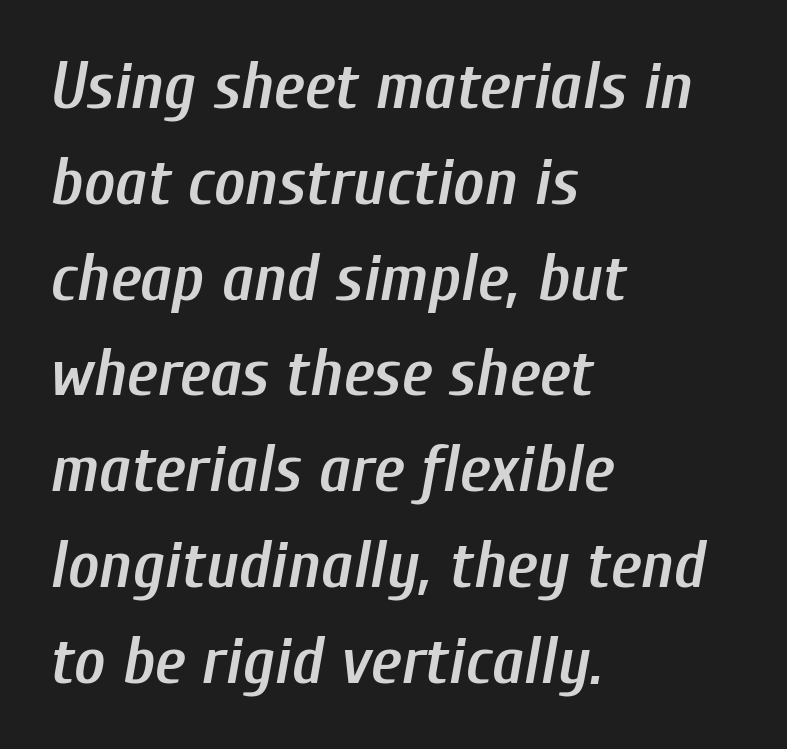
Q: Is the text bold? A: Semi-bold.
Q: Is the text italic (slanted)? A: Yes, it leans right by about 10 degrees.
Q: Is the text underlined? A: No.
Q: How is the paragraph aligned? A: Left-aligned.
Q: Is the spacing between letters normal or unusually wide? A: Normal.
Q: Is the spacing between lines tight, normal or loose? A: Normal.
Q: Width (condensed, normal, or wide)? A: Condensed.
Q: Stroke contrast? A: Low.
Q: x-height? A: Medium.
Q: Monospaced? A: No.
